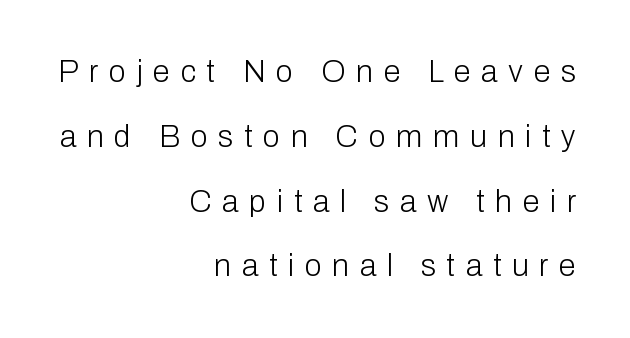
The designer dialed line spacing up above the default. This rendering features lettering with no underline. Glyph-to-glyph distance is far greater than everyday printed text. These lines are rendered in a variable-pitch font.
